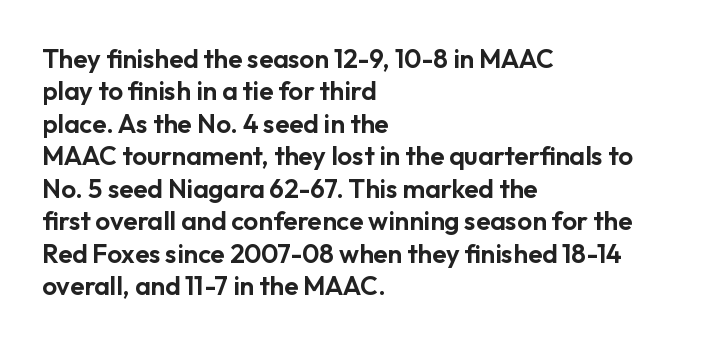
These lines sit exactly where default settings would place them. The letters stand upright; this is a roman face. Typeset ragged right — the left edge is the straight one. Just letters on the line, the space beneath them empty. Caption: standard tracking, unaltered.
